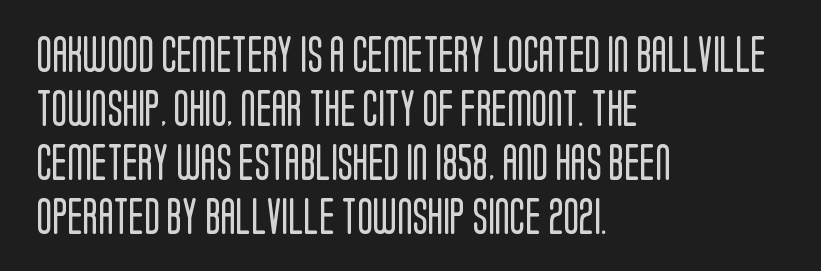
The image shows 36 px regular-weight, condensed sans-serif type, upright; set left-aligned, normal line spacing (1.5x), normal letter spacing, not underlined; low stroke contrast and a large x-height.
